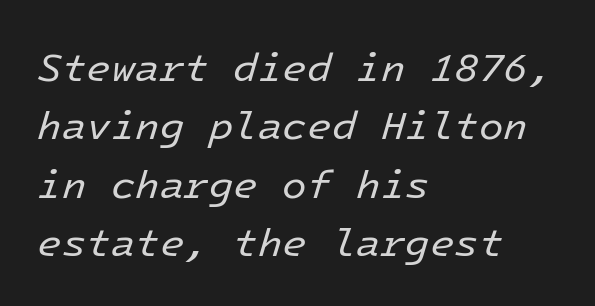
Characters are canted at an angle relative to the baseline's perpendicular. A classic flush-left, rag-right setting is used for this passage. The letters sit at their default tracking, neither squeezed nor spread. Quick note: interline space is typical. Ink coverage per letter is moderate at most.
